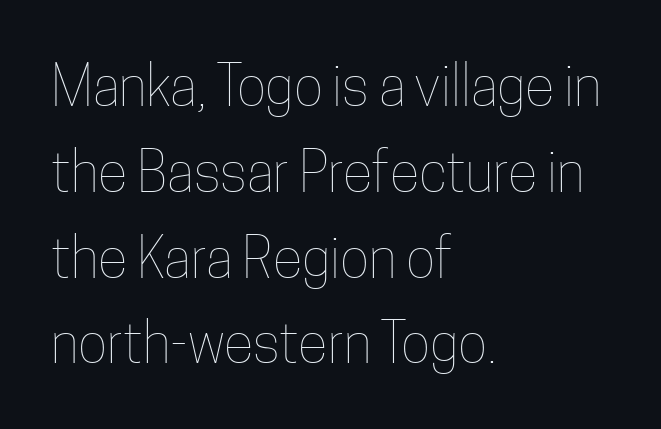
{"italic": "no", "bold": "no", "weight": "thin", "width": "condensed", "stroke_contrast": "low", "x_height": "medium", "monospaced": "no", "underline": "no", "align": "left", "line_spacing": "normal", "line_spacing_ratio": 1.56, "letter_spacing": "normal", "letter_spacing_em": 0.0, "glyph_px": 55}
